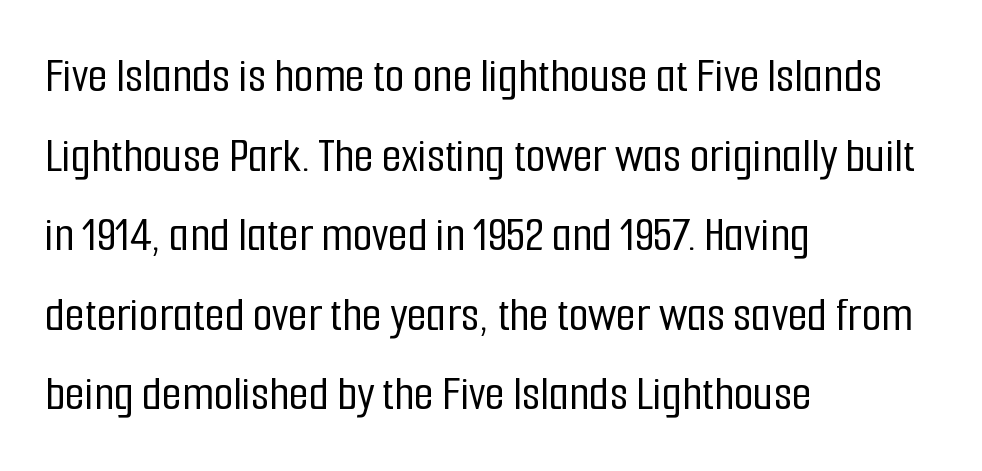
Q: Is the text italic (slanted)? A: No, it is upright.
Q: Is the typeface a serif or a sans-serif typeface? A: Sans-serif.
Q: Is the text underlined? A: No.
Q: How is the paragraph aligned? A: Left-aligned.
Q: Is the spacing between letters normal or unusually wide? A: Normal.
Q: Is the spacing between lines tight, normal or loose? A: Normal.
Q: Width (condensed, normal, or wide)? A: Condensed.
Q: Stroke contrast? A: Low.
Q: x-height? A: Medium.
Q: Monospaced? A: No.
